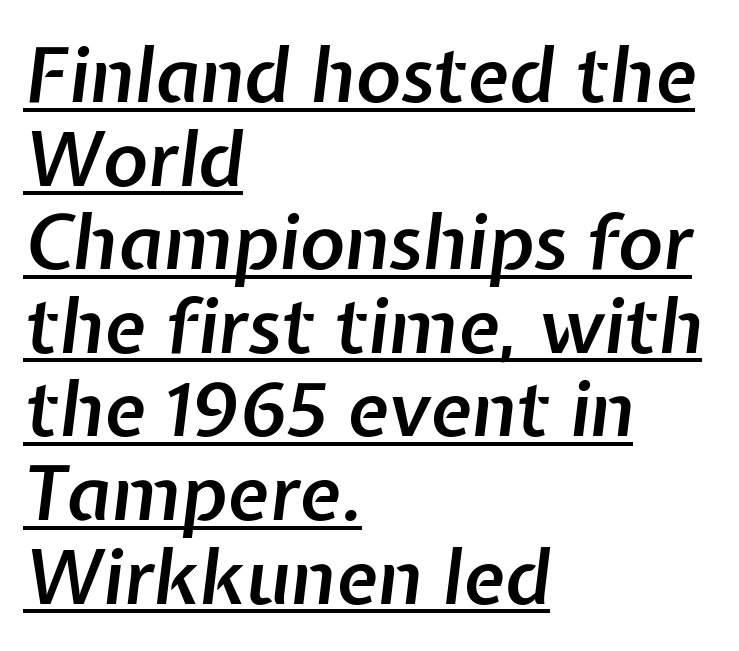
The letters are slanted; this is an italic face. In terms of leading, this rendering errs on the cramped side. The rendering keeps characters at their native spacing. Its strokes are somewhat broadened, the hallmark of semibold type.
